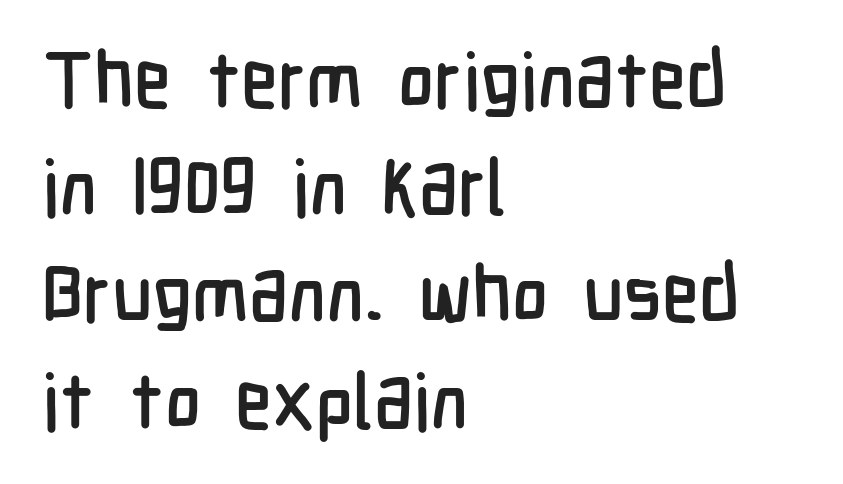
{"serif": "no", "italic": "no", "width": "condensed", "stroke_contrast": "low", "x_height": "medium", "monospaced": "no", "underline": "no", "align": "left", "line_spacing": "normal", "line_spacing_ratio": 1.39, "letter_spacing": "normal", "letter_spacing_em": 0.0, "glyph_px": 77}
